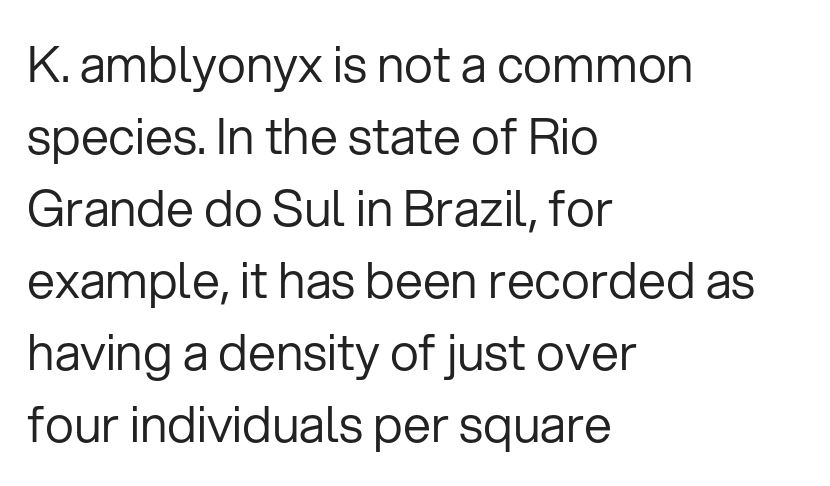
The image shows 50 px regular-weight sans-serif type, upright; set left-aligned, normal line spacing (1.44x), normal letter spacing, not underlined; low stroke contrast and a medium x-height.
